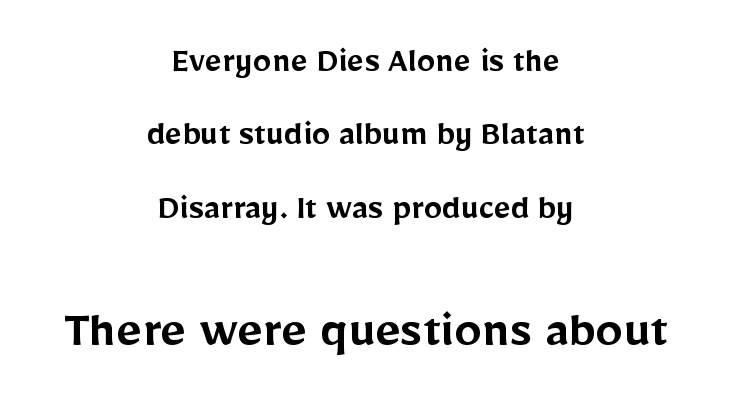
Summary of vertical rhythm: relaxed, with wide interline spacing. Compared with typical body copy, the letter spacing here is the same. You could not count columns in this text — the font is proportionally spaced. Stroke thickness is moderately raised; the sample reads as semibold. Teacher's note: observe the equal gaps on both sides — that is centered alignment. Has an underline been added? It has not.
